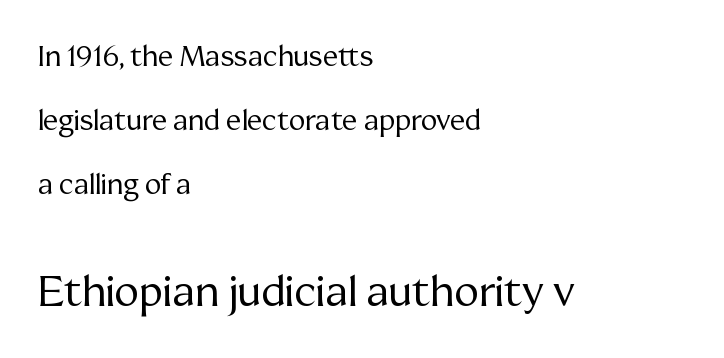
{"serif": "yes", "italic": "no", "bold": "no", "weight": "regular", "width": "normal", "stroke_contrast": "medium", "x_height": "medium", "monospaced": "no", "underline": "no", "align": "left", "line_spacing": "loose", "line_spacing_ratio": 2.29, "letter_spacing": "normal", "letter_spacing_em": 0.0, "larger_block": "second", "size_ratio": 1.5, "glyph_px": 42}
